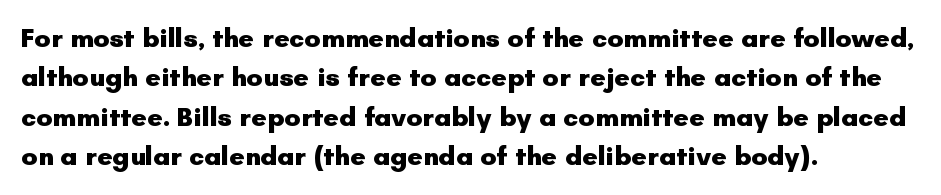
The image shows 27 px bold type, upright; set left-aligned, normal line spacing (1.46x), normal letter spacing, not underlined.
